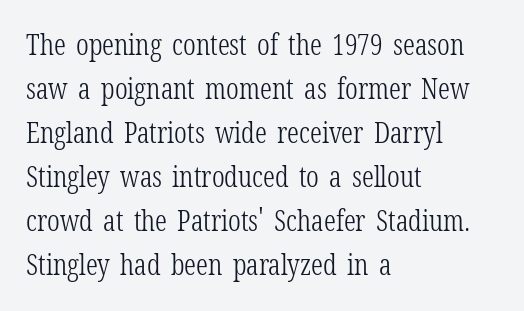
Q: Is the text bold? A: No.
Q: Is the text italic (slanted)? A: No, it is upright.
Q: Is the typeface a serif or a sans-serif typeface? A: Serif.
Q: Is the text underlined? A: No.
Q: How is the paragraph aligned? A: Left-aligned.
Q: Is the spacing between letters normal or unusually wide? A: Normal.
Q: Is the spacing between lines tight, normal or loose? A: Normal.
Q: Width (condensed, normal, or wide)? A: Condensed.
Q: Stroke contrast? A: Low.
Q: x-height? A: Medium.
Q: Monospaced? A: No.
